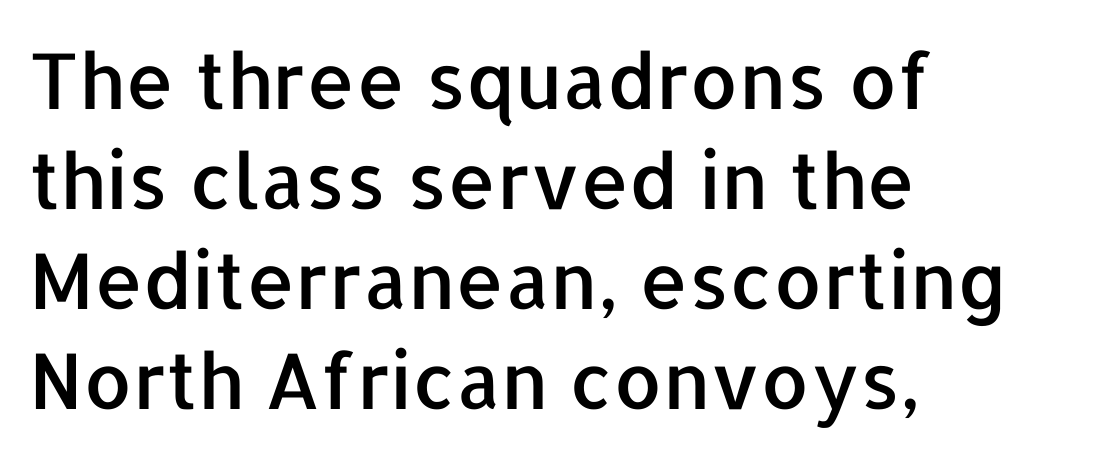
Reading down the block, your eye returns to a fixed left position each line. The rows are spaced the way most documents space them. Between one letter and the next there's only the usual sliver of space. Descenders hang freely into open space. Here the designer chose a conventional face with non-uniform glyph widths.
